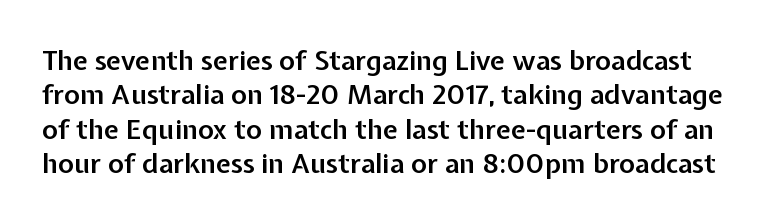
{"italic": "no", "bold": "semi", "underline": "no", "line_spacing": "normal", "line_spacing_ratio": 1.27, "letter_spacing": "normal", "letter_spacing_em": 0.0, "glyph_px": 27}
